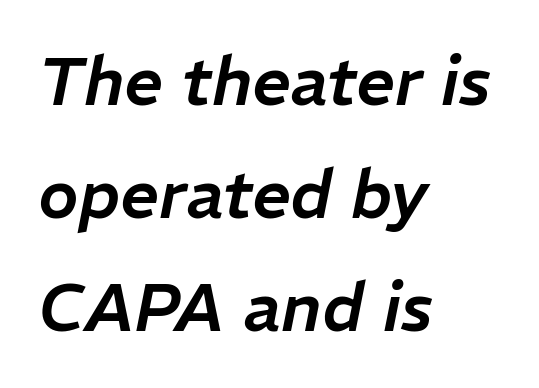
The image shows 68 px text type, italic (leaning right); set left-aligned, normal line spacing (1.66x), normal letter spacing, not underlined; low stroke contrast and a medium x-height.
